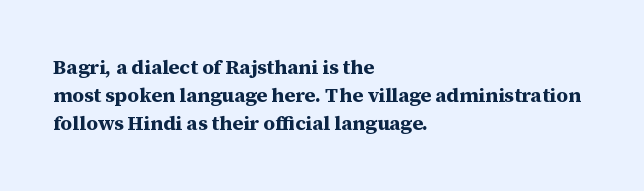
Upright lettering throughout. Each line starts at the same left margin while the right side varies. The passage shown has conventional tracking throughout. The glyphs have the mass of a bold cut. Summary of vertical rhythm: regular, with standard interline spacing. Words float on clear page, feet unadorned.
